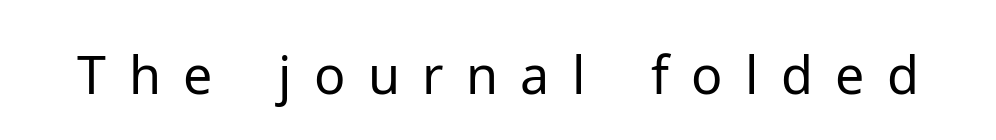
{"serif": "no", "italic": "no", "bold": "no", "weight": "regular", "width": "normal", "stroke_contrast": "low", "x_height": "medium", "monospaced": "no", "underline": "no", "letter_spacing": "wide", "letter_spacing_em": 0.43, "glyph_px": 52}
